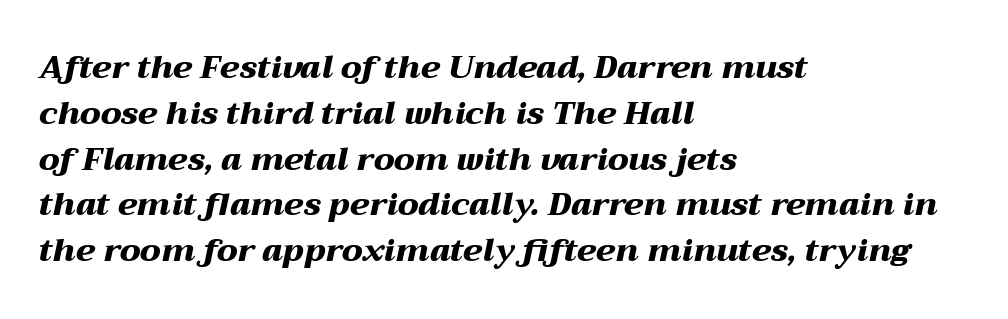
The image shows 32 px heavy, wide type, italic (leaning right); set left-aligned, normal line spacing (1.43x), normal letter spacing, not underlined; medium stroke contrast and a medium x-height.
